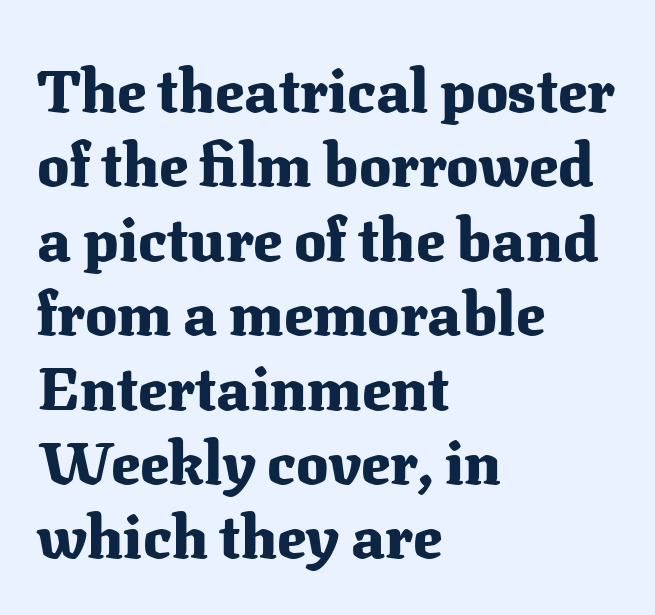
The area under the type is left untouched. Designer's note — italics off, roman on. Layout note: lines flush left. Proportional: the letters do not fall into vertical columns.
